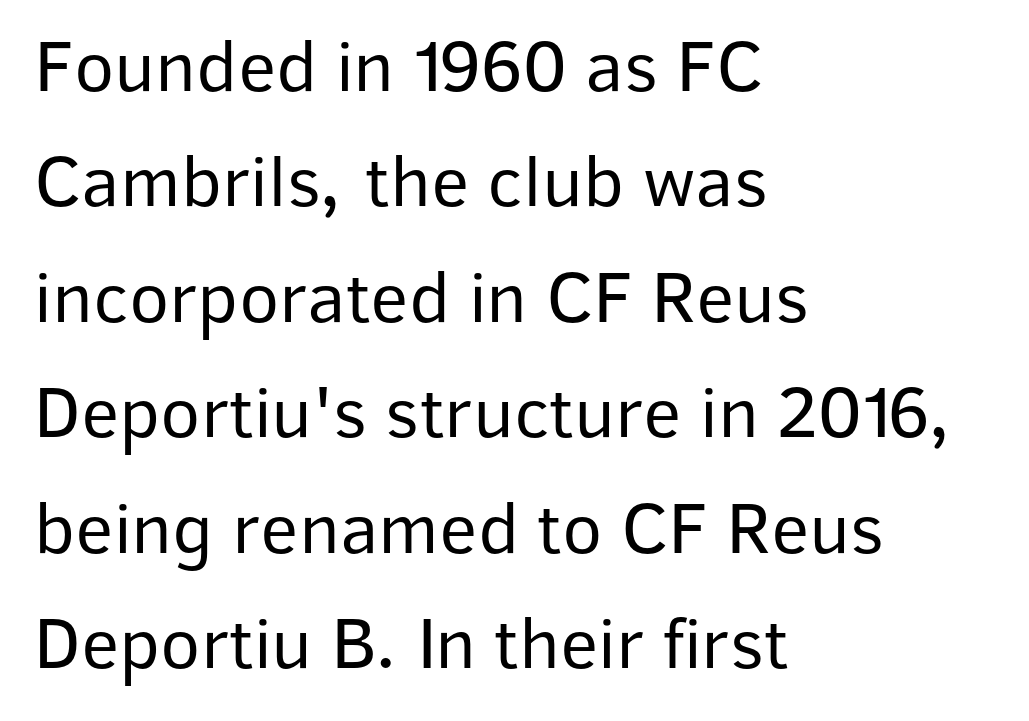
Q: Is the text bold? A: No.
Q: Is the text italic (slanted)? A: No, it is upright.
Q: Is the typeface a serif or a sans-serif typeface? A: Sans-serif.
Q: Is the text underlined? A: No.
Q: How is the paragraph aligned? A: Left-aligned.
Q: Is the spacing between letters normal or unusually wide? A: Normal.
Q: Is the spacing between lines tight, normal or loose? A: Normal.
Q: Width (condensed, normal, or wide)? A: Normal.
Q: Stroke contrast? A: Low.
Q: x-height? A: Medium.
Q: Monospaced? A: No.
